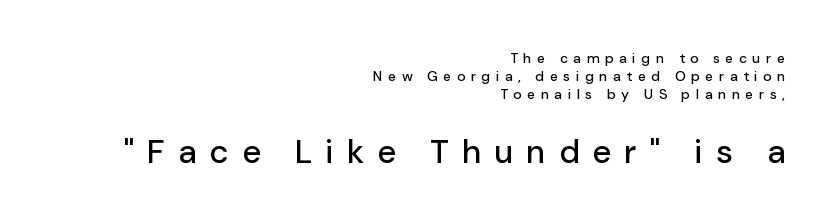
The image shows 33 px sans-serif type, upright; set right-aligned, normal line spacing (1.3x), unusually wide letter spacing (+0.39 em), not underlined; the second (bottom) block is 2.36x larger; low stroke contrast and a medium x-height.
